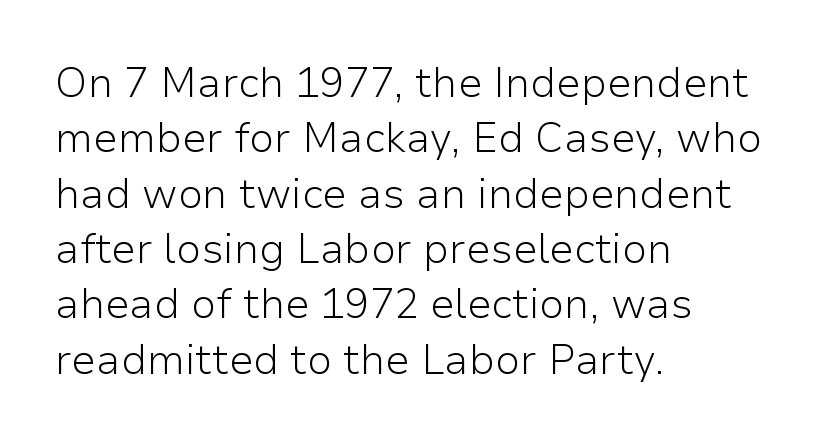
The image shows 41 px light sans-serif type, upright; set left-aligned, normal line spacing (1.35x), normal letter spacing, not underlined; low stroke contrast and a medium x-height.
